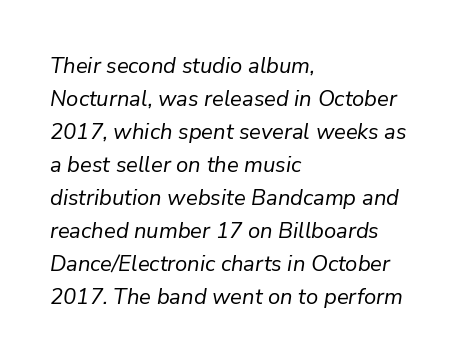
Q: Is the text bold? A: No.
Q: Is the text italic (slanted)? A: Yes, it leans right by about 9 degrees.
Q: Is the text underlined? A: No.
Q: How is the paragraph aligned? A: Left-aligned.
Q: Is the spacing between letters normal or unusually wide? A: Normal.
Q: Is the spacing between lines tight, normal or loose? A: Normal.
